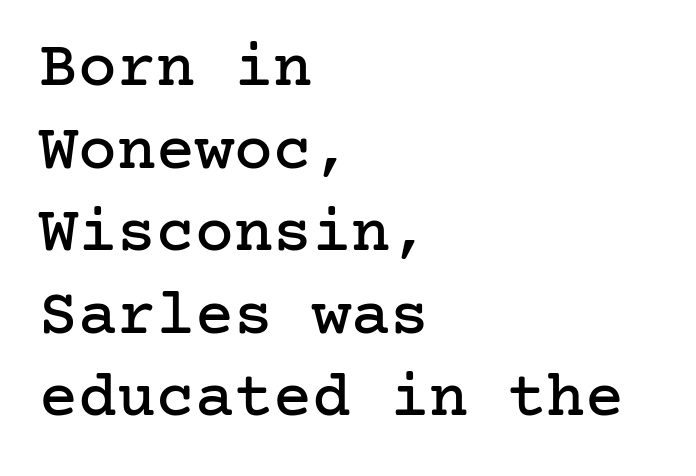
{"serif": "yes", "italic": "no", "width": "normal", "stroke_contrast": "low", "x_height": "medium", "underline": "no", "align": "left", "line_spacing": "normal", "line_spacing_ratio": 1.27, "letter_spacing": "normal", "letter_spacing_em": 0.0, "glyph_px": 65}
